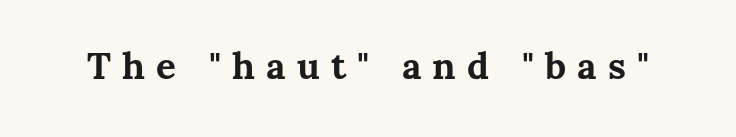
Q: Is the text bold? A: Yes.
Q: Is the text italic (slanted)? A: No, it is upright.
Q: Is the text underlined? A: No.
Q: Is the spacing between letters normal or unusually wide? A: Unusually wide.
Q: Width (condensed, normal, or wide)? A: Normal.
Q: Stroke contrast? A: Medium.
Q: x-height? A: Medium.
Q: Monospaced? A: No.
